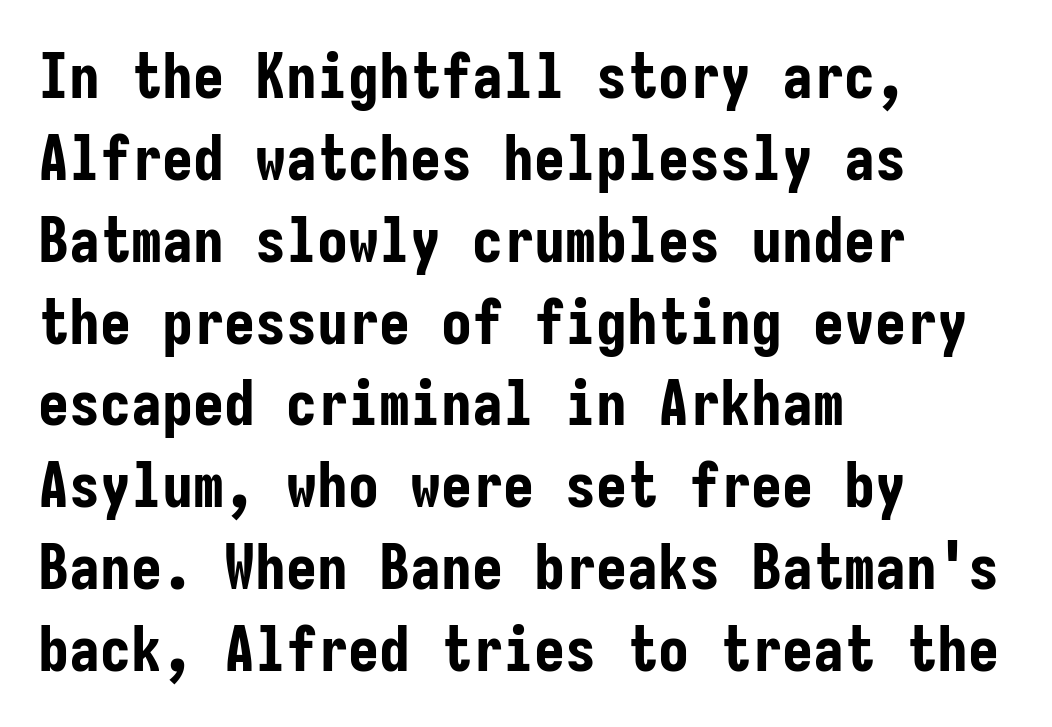
These lines sit exactly where default settings would place them. The font is running at its bold setting. Serif or sans? Sans — the stroke terminals are bare. The space beneath each line is pristine and unruled. Notice how the stems are strictly vertical — no italics here.
